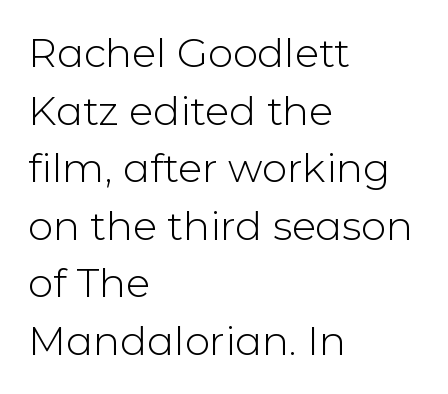
{"serif": "no", "italic": "no", "bold": "no", "weight": "light", "width": "normal", "stroke_contrast": "low", "x_height": "medium", "monospaced": "no", "underline": "no", "align": "left", "line_spacing": "normal", "line_spacing_ratio": 1.44, "letter_spacing": "normal", "letter_spacing_em": 0.0, "glyph_px": 40}
